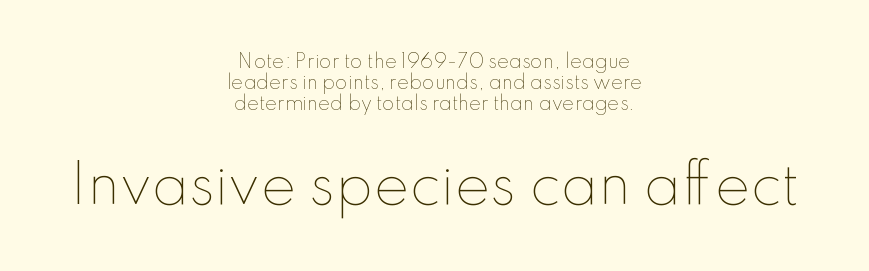
Q: Is the text bold? A: No.
Q: Is the text italic (slanted)? A: No, it is upright.
Q: Is the text underlined? A: No.
Q: How is the paragraph aligned? A: Centered.
Q: Is the spacing between letters normal or unusually wide? A: Normal.
Q: Which block of text is set in a larger size, the first (top) or the second (bottom)? A: The second (bottom) one.
Q: Width (condensed, normal, or wide)? A: Normal.
Q: Stroke contrast? A: Low.
Q: x-height? A: Small.
Q: Monospaced? A: No.
